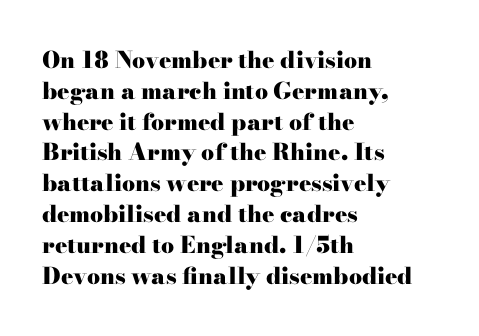
Q: Is the text bold? A: Yes.
Q: Is the text italic (slanted)? A: No, it is upright.
Q: Is the text underlined? A: No.
Q: How is the paragraph aligned? A: Left-aligned.
Q: Is the spacing between letters normal or unusually wide? A: Normal.
Q: Is the spacing between lines tight, normal or loose? A: Normal.
